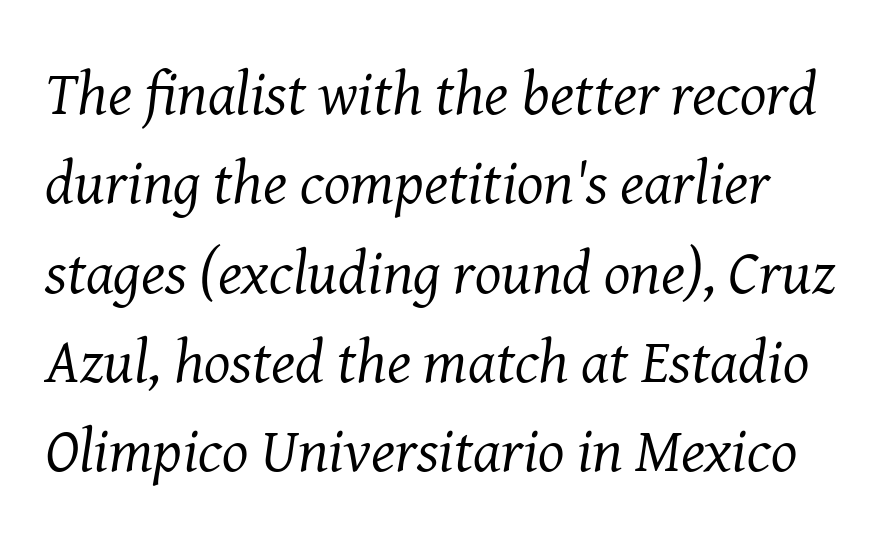
Q: Is the text bold? A: No.
Q: Is the text italic (slanted)? A: Yes, it leans right by about 8 degrees.
Q: Is the typeface a serif or a sans-serif typeface? A: Serif.
Q: Is the text underlined? A: No.
Q: Is the spacing between letters normal or unusually wide? A: Normal.
Q: Is the spacing between lines tight, normal or loose? A: Normal.
Q: Width (condensed, normal, or wide)? A: Normal.
Q: Stroke contrast? A: Medium.
Q: x-height? A: Medium.
Q: Monospaced? A: No.
